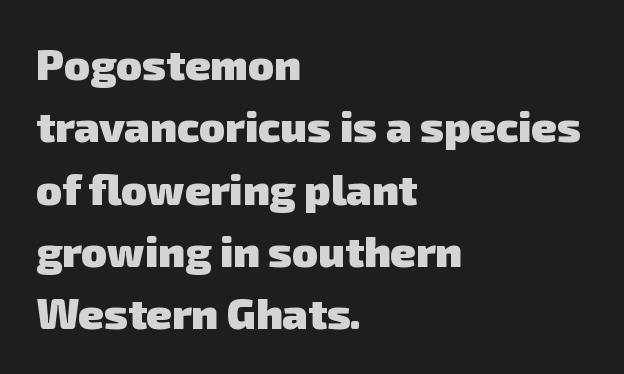
The image shows 43 px heavy sans-serif type; set left-aligned, normal line spacing (1.45x), normal letter spacing, not underlined; low stroke contrast and a medium x-height.
